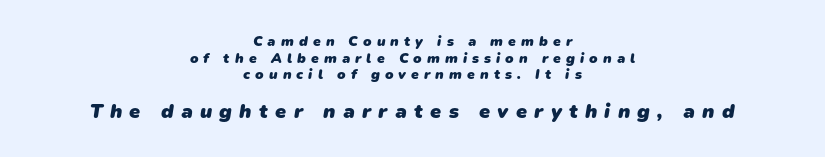
{"bold": "yes", "underline": "no", "align": "center", "line_spacing_ratio": 1.19, "letter_spacing": "wide", "letter_spacing_em": 0.36, "larger_block": "second", "size_ratio": 1.43, "glyph_px": 20}
